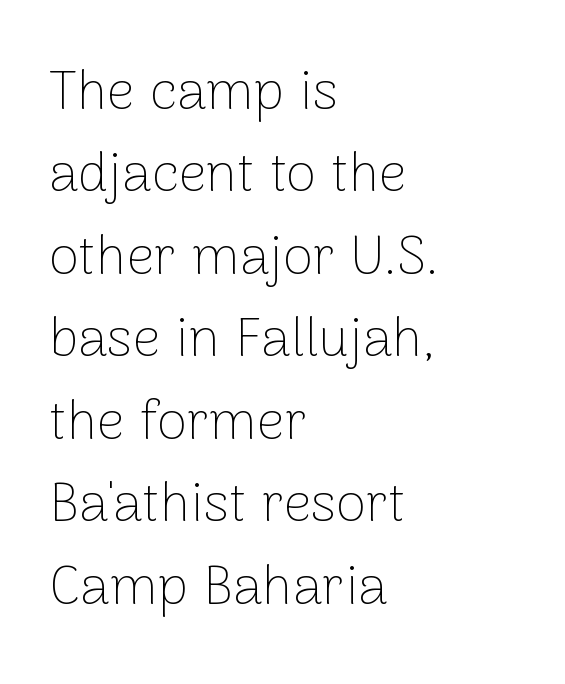
The rendering uses a moderate line-height, typical for paragraphs. If you drew a line through each stem, it would be perfectly vertical. Visually the block forms a straight wall on the left and a jagged coastline on the right. The passage shown has conventional tracking throughout. Grotesque or geometric, the face here clearly has no serifs.
